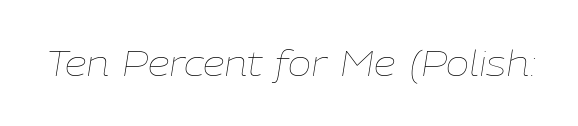
The letters sit at their default tracking, neither squeezed nor spread. The strokes are not fattened; the text isn't bold. Character widths vary here, with narrow letters taking less room than wide ones. There's an unmistakable incline to the writing here. Type without underlining.
